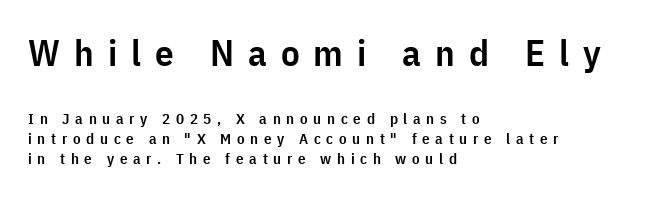
The image shows 37 px semibold, condensed sans-serif type, upright; set left-aligned, normal line spacing (1.35x), unusually wide letter spacing (+0.38 em), not underlined; the first (top) block is 2.47x larger; low stroke contrast and a medium x-height.
